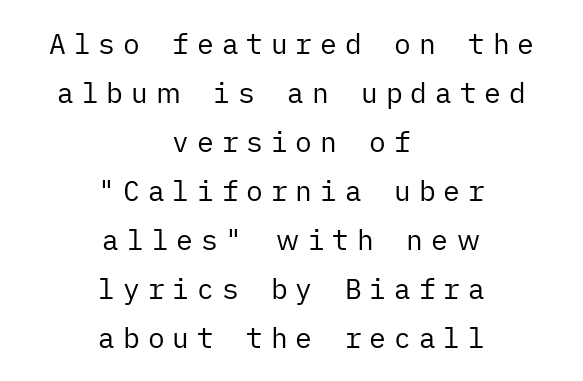
{"serif": "no", "italic": "no", "bold": "no", "weight": "regular", "width": "normal", "stroke_contrast": "low", "x_height": "medium", "underline": "no", "align": "center", "line_spacing_ratio": 1.75, "letter_spacing": "wide", "letter_spacing_em": 0.28, "glyph_px": 28}
